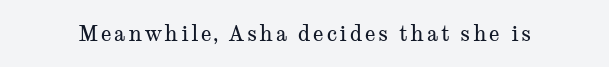
{"italic": "no", "bold": "no", "underline": "no", "glyph_px": 21}
